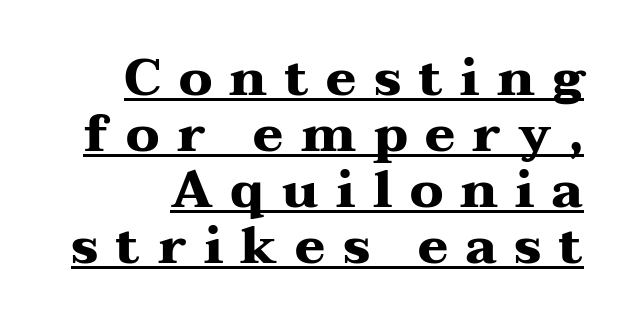
The image shows 51 px heavy, wide serif type, upright; set right-aligned, tight line spacing (1.1x), unusually wide letter spacing (+0.34 em), underlined; medium stroke contrast and a medium x-height.
